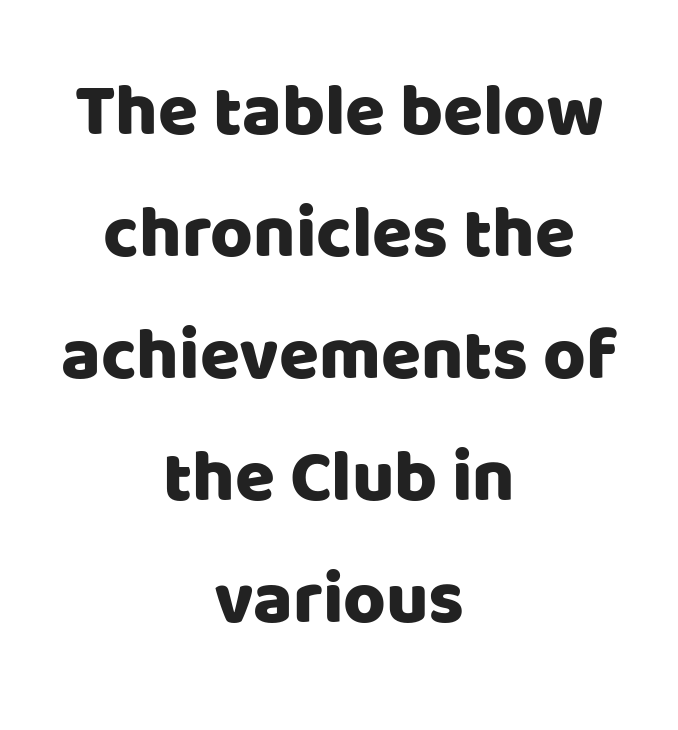
The image shows 73 px sans-serif type, upright; set centered, normal line spacing (1.67x), normal letter spacing, not underlined; low stroke contrast and a large x-height.
